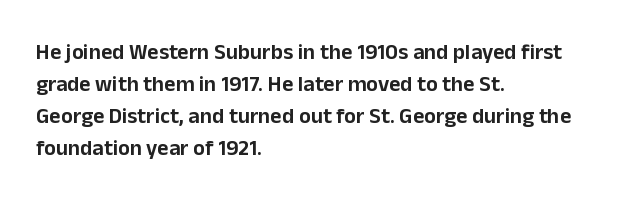
{"italic": "no", "underline": "no", "align": "left", "line_spacing": "normal", "line_spacing_ratio": 1.45, "letter_spacing": "normal", "letter_spacing_em": 0.0, "glyph_px": 22}
